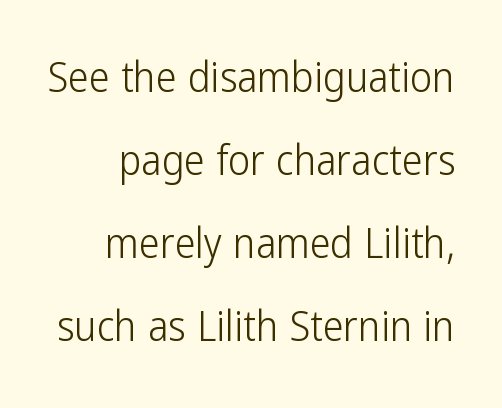
{"serif": "no", "italic": "no", "bold": "no", "weight": "light", "width": "condensed", "stroke_contrast": "low", "x_height": "medium", "monospaced": "no", "underline": "no", "line_spacing": "loose", "line_spacing_ratio": 1.98, "letter_spacing": "normal", "letter_spacing_em": 0.0, "glyph_px": 42}
